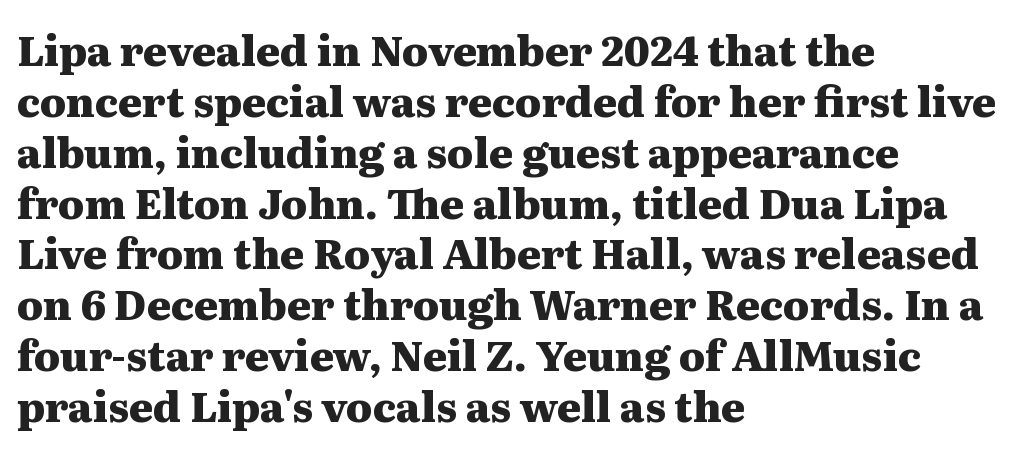
The image shows 41 px heavy, wide serif type, upright; set left-aligned, line spacing 1.24x, normal letter spacing, not underlined; medium stroke contrast and a medium x-height.
